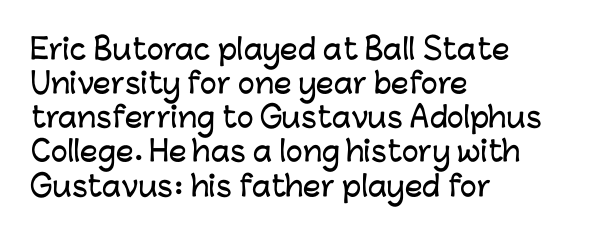
Q: Is the text italic (slanted)? A: No, it is upright.
Q: Is the typeface a serif or a sans-serif typeface? A: Sans-serif.
Q: Is the text underlined? A: No.
Q: How is the paragraph aligned? A: Left-aligned.
Q: Is the spacing between letters normal or unusually wide? A: Normal.
Q: Width (condensed, normal, or wide)? A: Normal.
Q: Stroke contrast? A: Low.
Q: x-height? A: Medium.
Q: Monospaced? A: No.
